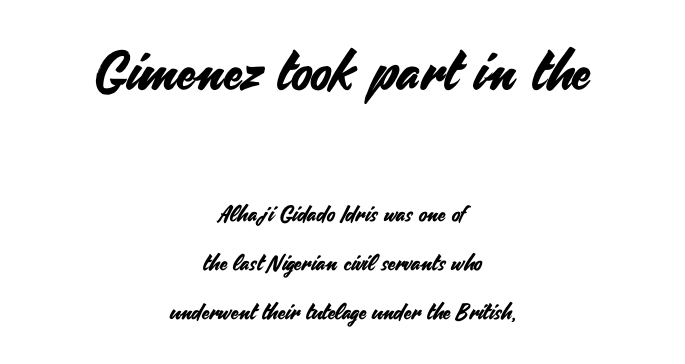
The image shows 54 px sans-serif type; set centered, loose line spacing (2.23x), normal letter spacing, not underlined; the first (top) block is 2.45x larger; medium stroke contrast and a small x-height.
